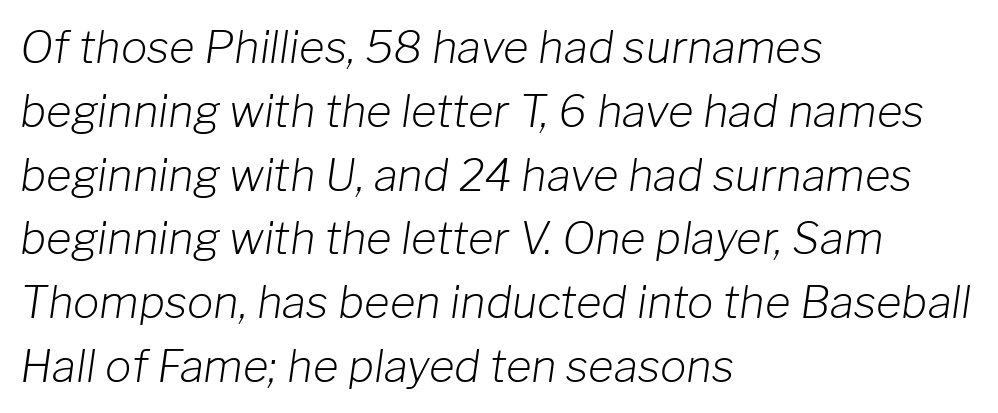
Counters stay open thanks to moderate or lighter strokes. The rag falls on the right side of this text block. Tall strokes in this sample are angled rather than plumb. Glyph-to-glyph distance matches everyday printed text.
